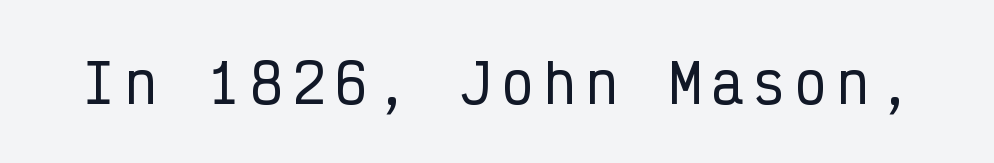
Q: Is the text italic (slanted)? A: No, it is upright.
Q: Is the typeface a serif or a sans-serif typeface? A: Sans-serif.
Q: Is the text underlined? A: No.
Q: Width (condensed, normal, or wide)? A: Condensed.
Q: Stroke contrast? A: Low.
Q: x-height? A: Medium.
Q: Monospaced? A: Yes.
